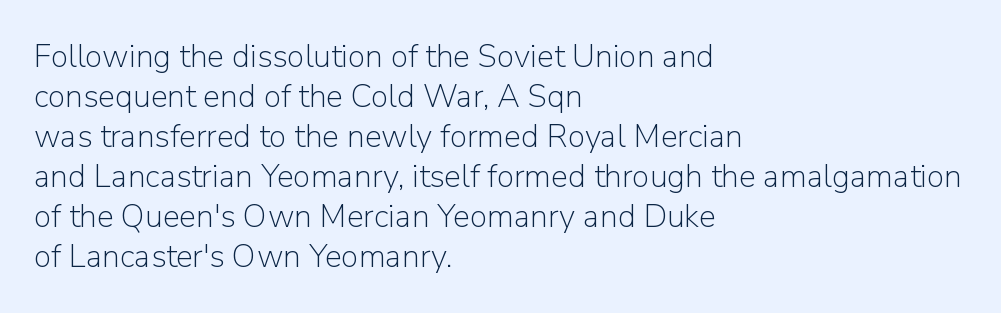
The image shows 32 px light sans-serif type, upright; set left-aligned, normal line spacing (1.25x), normal letter spacing, not underlined; low stroke contrast and a medium x-height.
